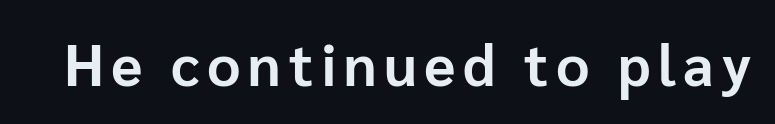
{"serif": "no", "italic": "no", "bold": "yes", "weight": "bold", "width": "normal", "stroke_contrast": "low", "x_height": "medium", "monospaced": "no", "underline": "no", "glyph_px": 58}
